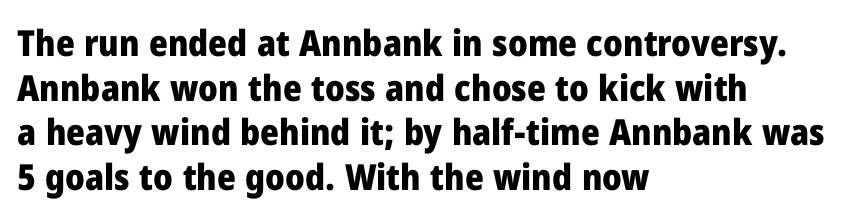
The image shows 36 px heavy sans-serif type, upright; set left-aligned, line spacing 1.24x, normal letter spacing, not underlined; low stroke contrast and a medium x-height.
